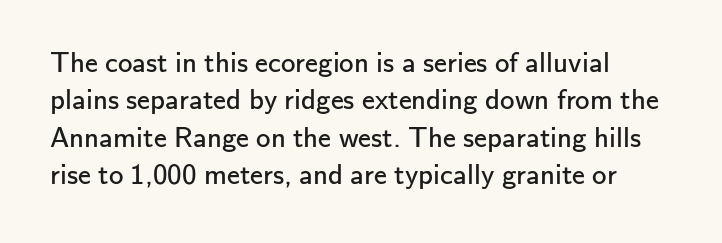
Q: Is the text bold? A: No.
Q: Is the text italic (slanted)? A: No, it is upright.
Q: Is the typeface a serif or a sans-serif typeface? A: Sans-serif.
Q: Is the text underlined? A: No.
Q: How is the paragraph aligned? A: Left-aligned.
Q: Is the spacing between letters normal or unusually wide? A: Normal.
Q: Is the spacing between lines tight, normal or loose? A: Normal.
Q: Width (condensed, normal, or wide)? A: Normal.
Q: Stroke contrast? A: Low.
Q: x-height? A: Small.
Q: Monospaced? A: No.
